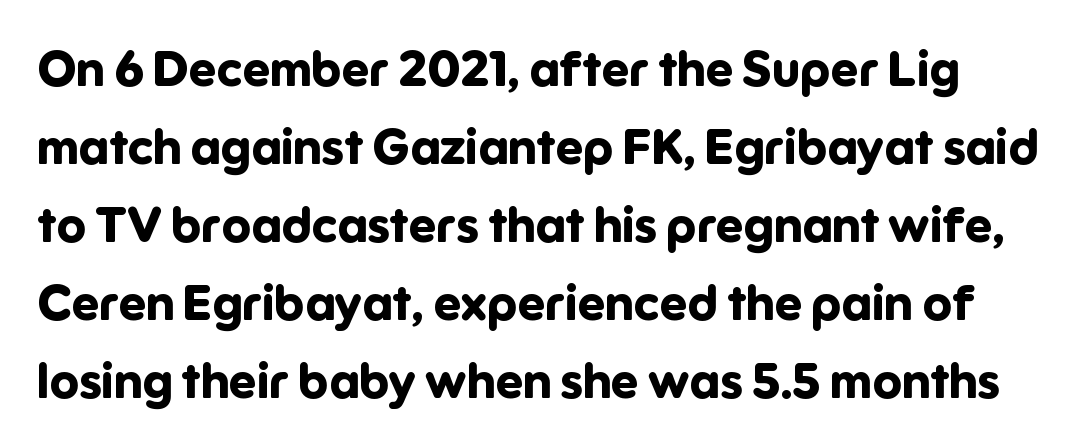
The image shows 49 px bold sans-serif type, upright; set normal line spacing (1.59x), normal letter spacing, not underlined; low stroke contrast and a medium x-height.
